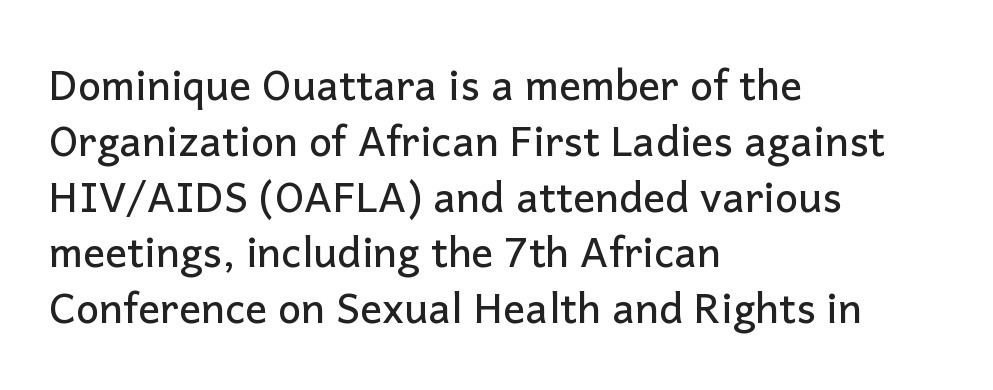
Is this a fixed-width face? No — the glyphs have proportional, varying widths. Line starts are locked; line ends wander. This block has exactly the height ordinary leading produces. Each letter's strokes conclude bluntly, with no projecting serifs. Bare-footed words on every line.
